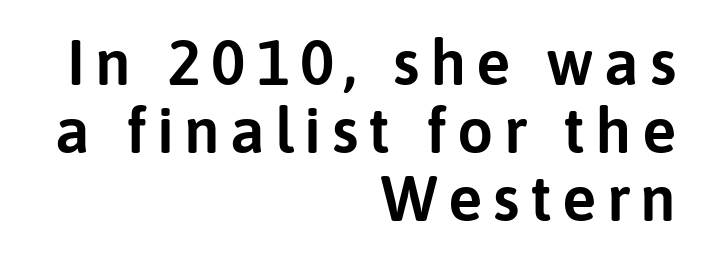
Just letters on the line, the space beneath them empty. Ascenders rise straight up at ninety degrees. Character widths vary here, with narrow letters taking less room than wide ones. Leading is clearly below the norm, producing a dense column.
